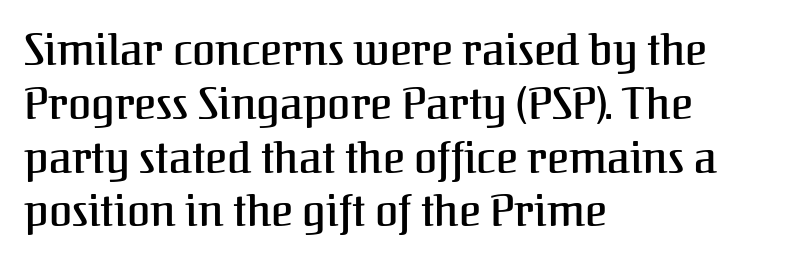
The space beneath each line is pristine and unruled. Each letter keeps its own natural width here, so spacing adapts to shape. The typeface chosen for these lines features serifs. What stands out about the letter spacing? Nothing — it is the standard amount. Do the letters lean? They stand straight.
